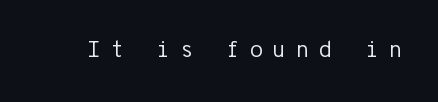
Q: Is the text bold? A: No.
Q: Is the text italic (slanted)? A: No, it is upright.
Q: Is the text underlined? A: No.
Q: Is the spacing between letters normal or unusually wide? A: Unusually wide.
